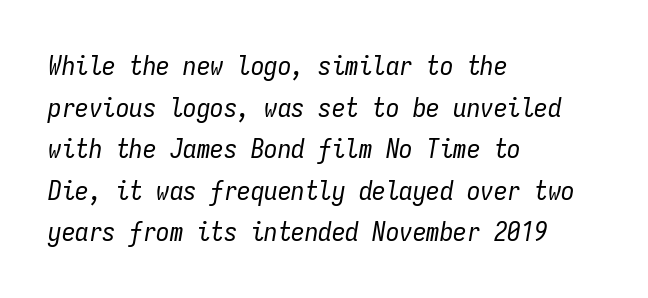
Q: Is the text bold? A: No.
Q: Is the text italic (slanted)? A: Yes, it leans right by about 9 degrees.
Q: Is the text underlined? A: No.
Q: How is the paragraph aligned? A: Left-aligned.
Q: Is the spacing between letters normal or unusually wide? A: Normal.
Q: Is the spacing between lines tight, normal or loose? A: Normal.
